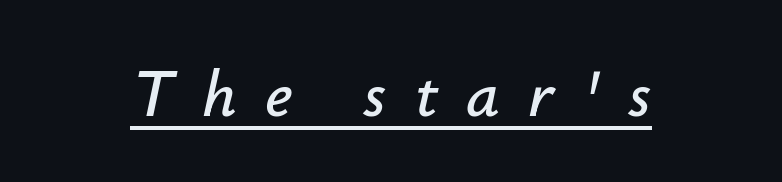
{"italic": "yes", "lean": "right", "slant_degrees": 12, "width": "normal", "stroke_contrast": "low", "x_height": "small", "monospaced": "no", "underline": "yes", "letter_spacing": "wide", "letter_spacing_em": 0.43, "glyph_px": 66}
